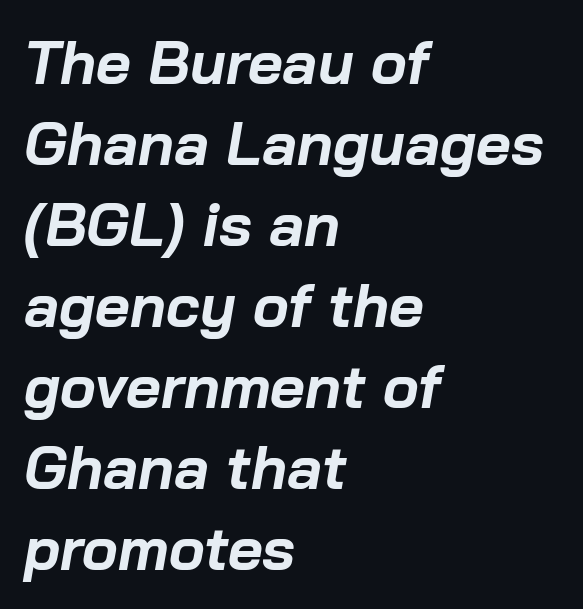
An italicized treatment has been applied to the whole sample. Descender tails drop into unmarked territory. The block of text has a typical density, with ordinary space between rows. Each word holds together tightly as a unit, with standard inter-letter gaps. The ragged edge is on the right, which tells us the setting is flush left. Its strokes are broad and dark, the hallmark of bold type.
